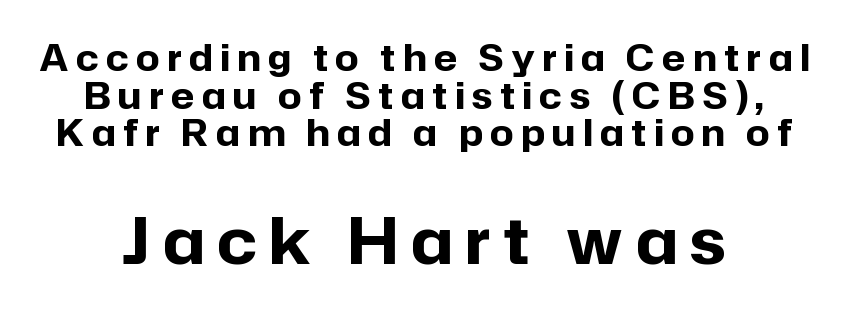
Q: Is the text bold? A: Yes.
Q: Is the text italic (slanted)? A: No, it is upright.
Q: Is the typeface a serif or a sans-serif typeface? A: Sans-serif.
Q: Is the text underlined? A: No.
Q: How is the paragraph aligned? A: Centered.
Q: Is the spacing between letters normal or unusually wide? A: Unusually wide.
Q: Is the spacing between lines tight, normal or loose? A: Tight.
Q: Which block of text is set in a larger size, the first (top) or the second (bottom)? A: The second (bottom) one.
Q: Width (condensed, normal, or wide)? A: Normal.
Q: Stroke contrast? A: Low.
Q: x-height? A: Medium.
Q: Monospaced? A: No.
